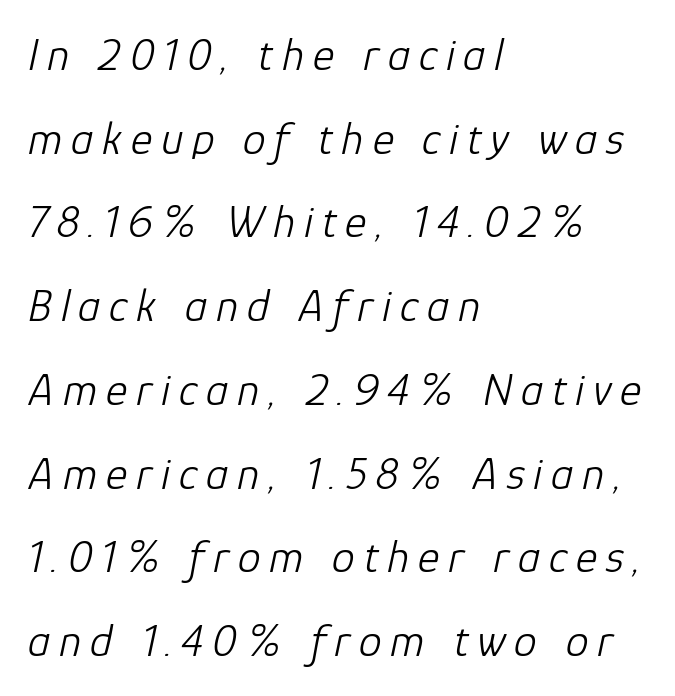
The image shows 46 px light type, italic (leaning right); set left-aligned, line spacing 1.82x, not underlined; low stroke contrast and a medium x-height.
